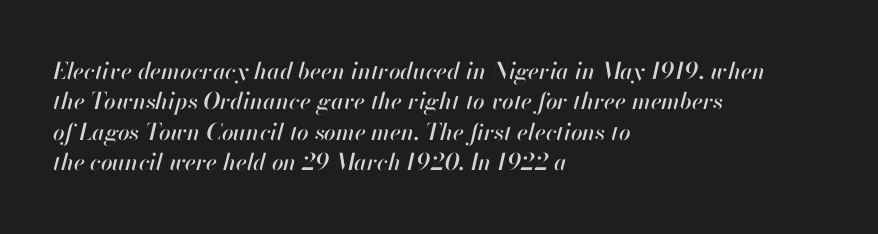
The image shows 23 px text type, italic (leaning right); set left-aligned, normal line spacing (1.32x), normal letter spacing, not underlined.
